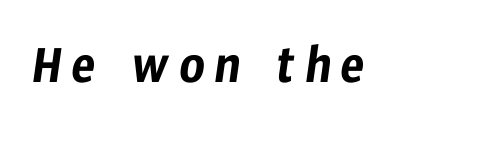
The image shows 56 px condensed sans-serif type; set not underlined; low stroke contrast and a medium x-height.
